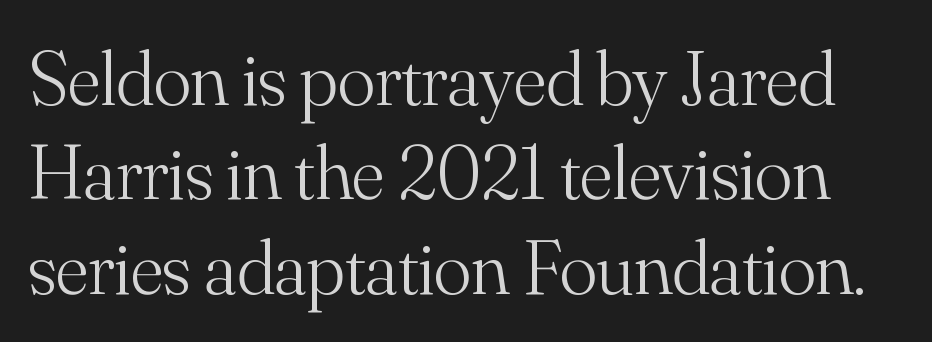
The image shows 78 px light serif type, upright; set line spacing 1.21x, normal letter spacing, not underlined; medium stroke contrast and a small x-height.
